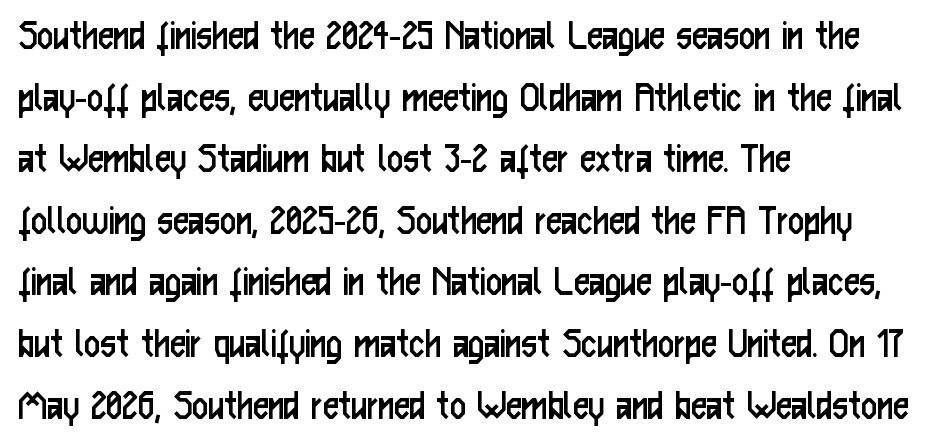
The image shows 44 px regular-weight, condensed sans-serif type, upright; set left-aligned, normal line spacing (1.4x), normal letter spacing, not underlined; low stroke contrast and a medium x-height.
